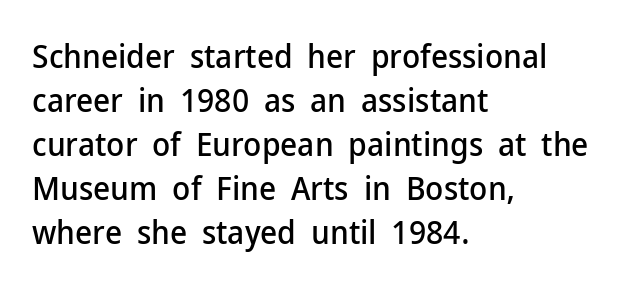
Nope, no serifs anywhere on these letters. Do the letters lean? They stand straight. The rendering anchors every line to the left-hand side. The baseline area is clear.
